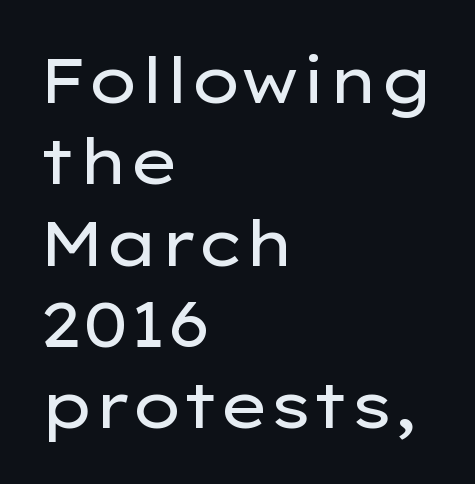
The image shows 64 px regular-weight, wide sans-serif type, upright; set left-aligned, normal line spacing (1.27x), normal letter spacing, not underlined; low stroke contrast and a medium x-height.
